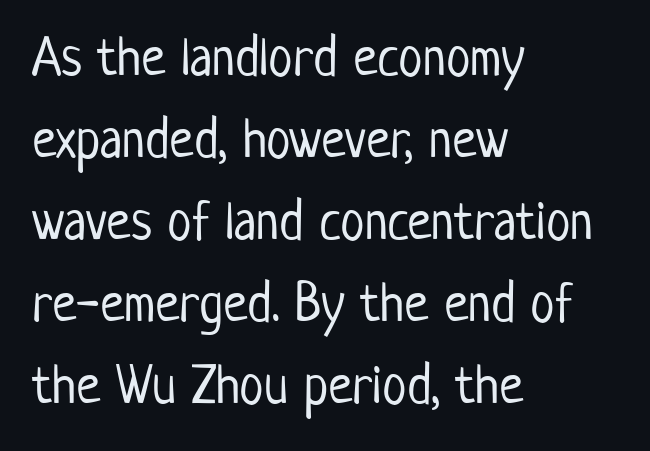
Caption: standard tracking, unaltered. The strokes are not fattened; the text isn't bold. One glance says typical: line gaps are just what's usual. Nothing sits at the stroke ends, so this counts as sans-serif. Visually the block forms a straight wall on the left and a jagged coastline on the right.
